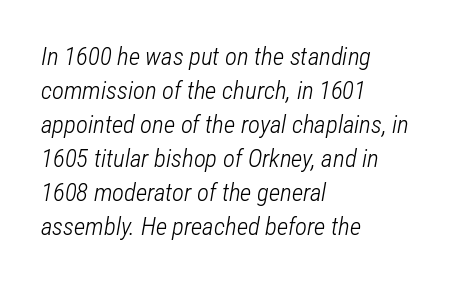
The image shows 25 px text type, italic (leaning right); set left-aligned, normal line spacing (1.36x), normal letter spacing, not underlined.
